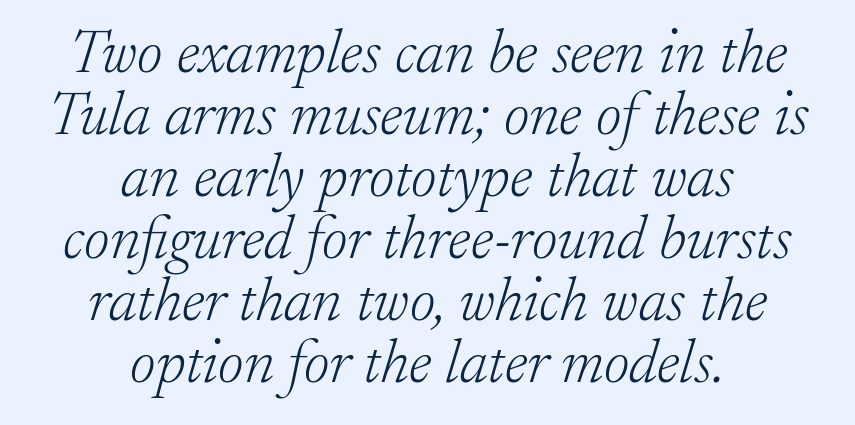
Q: Is the text bold? A: No.
Q: Is the text italic (slanted)? A: Yes, it leans right by about 17 degrees.
Q: Is the typeface a serif or a sans-serif typeface? A: Serif.
Q: Is the text underlined? A: No.
Q: How is the paragraph aligned? A: Centered.
Q: Is the spacing between letters normal or unusually wide? A: Normal.
Q: Is the spacing between lines tight, normal or loose? A: Tight.
Q: Width (condensed, normal, or wide)? A: Normal.
Q: Stroke contrast? A: Low.
Q: x-height? A: Small.
Q: Monospaced? A: No.
